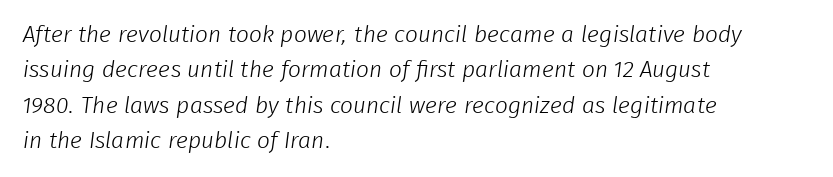
Every row of glyphs begins at an identical x-position on the left. What stands out about the letter spacing? Nothing — it is the standard amount. Regarding leading, the lines here are spaced in the standard way. Weight: in the light-to-regular range. The space directly below the letters is spotless.
